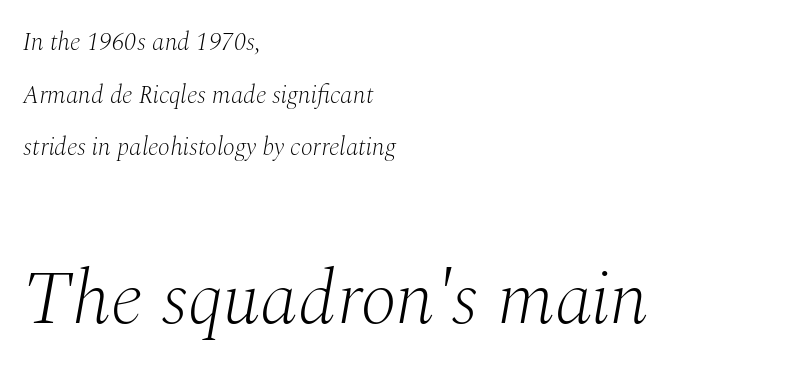
The image shows 76 px light serif type, italic (leaning right); set left-aligned, loose line spacing (2.11x), normal letter spacing, not underlined; the second (bottom) block is 3.04x larger; medium stroke contrast and a medium x-height.
